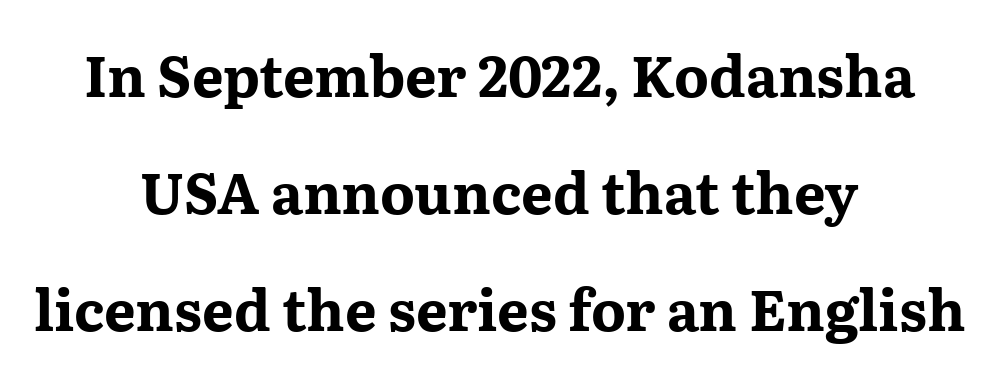
{"serif": "yes", "italic": "no", "bold": "yes", "weight": "bold", "width": "wide", "stroke_contrast": "medium", "x_height": "medium", "monospaced": "no", "underline": "no", "align": "center", "line_spacing": "loose", "line_spacing_ratio": 2.09, "letter_spacing": "normal", "letter_spacing_em": 0.0, "glyph_px": 56}
